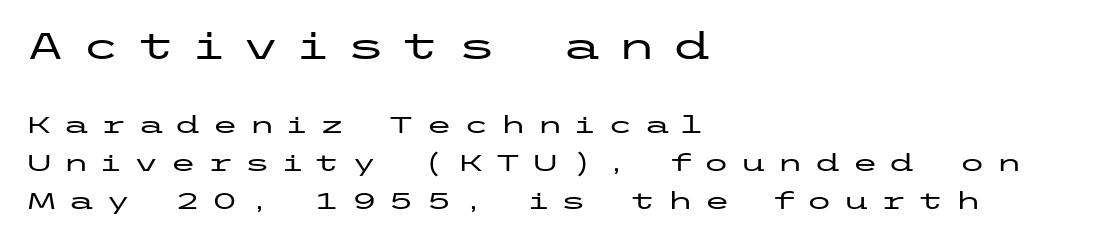
The image shows 36 px wide sans-serif type, upright; set left-aligned, normal line spacing (1.57x), unusually wide letter spacing (+0.45 em), not underlined; the first (top) block is 1.5x larger; low stroke contrast and a medium x-height.
